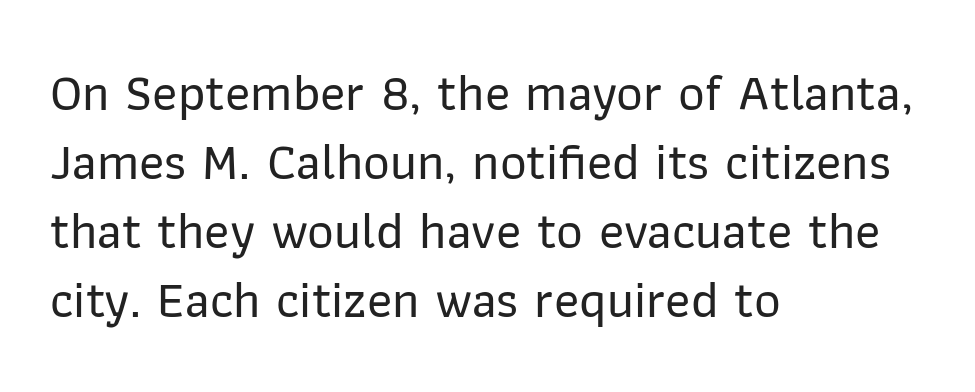
Q: Is the text italic (slanted)? A: No, it is upright.
Q: Is the typeface a serif or a sans-serif typeface? A: Sans-serif.
Q: Is the text underlined? A: No.
Q: How is the paragraph aligned? A: Left-aligned.
Q: Is the spacing between letters normal or unusually wide? A: Normal.
Q: Is the spacing between lines tight, normal or loose? A: Normal.
Q: Width (condensed, normal, or wide)? A: Normal.
Q: Stroke contrast? A: Low.
Q: x-height? A: Medium.
Q: Monospaced? A: No.
